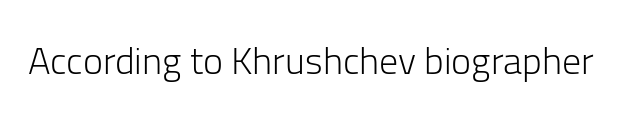
Q: Is the text bold? A: No.
Q: Is the text italic (slanted)? A: No, it is upright.
Q: Is the typeface a serif or a sans-serif typeface? A: Sans-serif.
Q: Is the text underlined? A: No.
Q: Is the spacing between letters normal or unusually wide? A: Normal.
Q: Width (condensed, normal, or wide)? A: Normal.
Q: Stroke contrast? A: Low.
Q: x-height? A: Medium.
Q: Monospaced? A: No.
